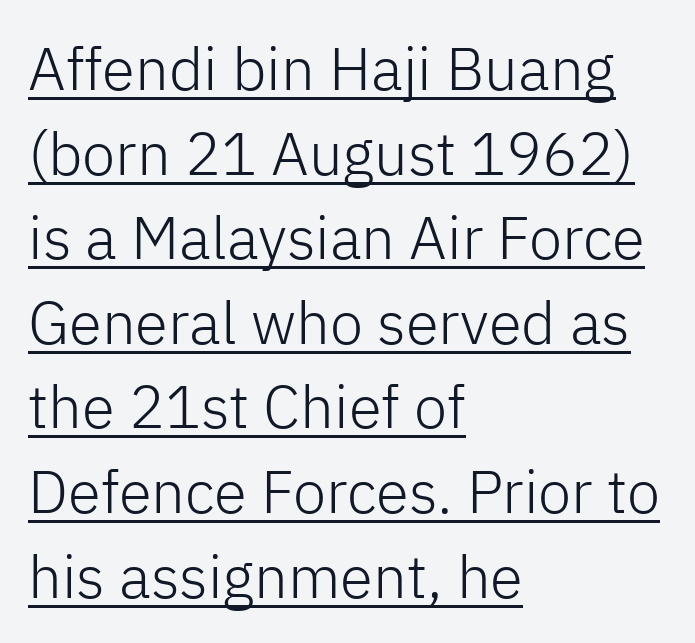
Q: Is the text bold? A: No.
Q: Is the text italic (slanted)? A: No, it is upright.
Q: Is the typeface a serif or a sans-serif typeface? A: Sans-serif.
Q: Is the text underlined? A: Yes.
Q: How is the paragraph aligned? A: Left-aligned.
Q: Is the spacing between letters normal or unusually wide? A: Normal.
Q: Is the spacing between lines tight, normal or loose? A: Normal.
Q: Width (condensed, normal, or wide)? A: Normal.
Q: Stroke contrast? A: Low.
Q: x-height? A: Medium.
Q: Monospaced? A: No.
